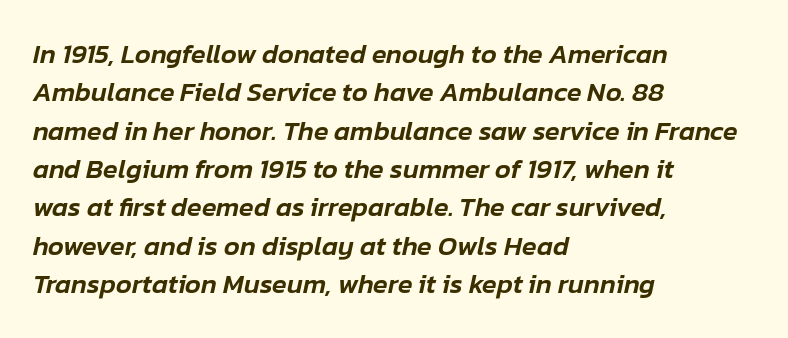
{"italic": "yes", "lean": "right", "slant_degrees": 12, "underline": "no", "align": "left", "line_spacing": "normal", "line_spacing_ratio": 1.42, "letter_spacing": "normal", "letter_spacing_em": 0.0, "glyph_px": 27}
